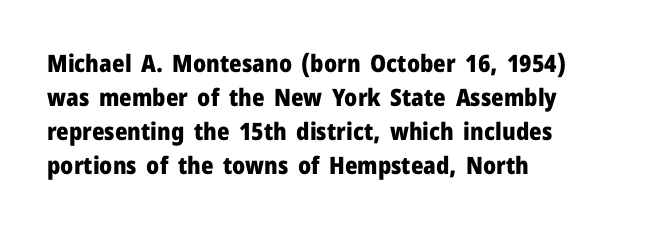
{"italic": "no", "bold": "yes", "underline": "no", "align": "left", "line_spacing": "normal", "line_spacing_ratio": 1.42, "letter_spacing": "normal", "letter_spacing_em": 0.0, "glyph_px": 24}
